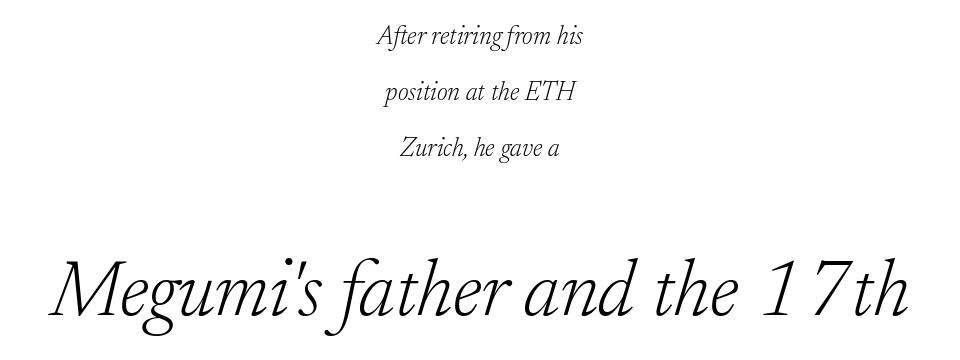
The image shows 79 px light serif type, italic (leaning right); set centered, loose line spacing (2.16x), normal letter spacing, not underlined; the second (bottom) block is 3.04x larger; low stroke contrast and a small x-height.
